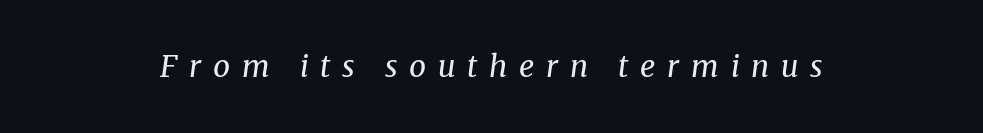
{"serif": "yes", "italic": "yes", "lean": "right", "slant_degrees": 8, "bold": "no", "weight": "regular", "width": "normal", "stroke_contrast": "medium", "x_height": "medium", "monospaced": "no", "underline": "no", "align": "center", "letter_spacing": "wide", "letter_spacing_em": 0.39, "glyph_px": 30}
